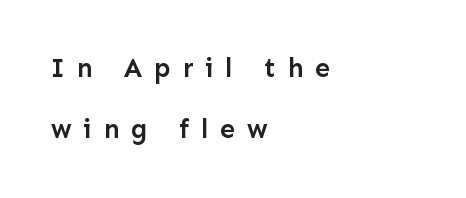
Q: Is the text bold? A: Semi-bold.
Q: Is the text italic (slanted)? A: No, it is upright.
Q: Is the text underlined? A: No.
Q: How is the paragraph aligned? A: Left-aligned.
Q: Is the spacing between letters normal or unusually wide? A: Unusually wide.
Q: Is the spacing between lines tight, normal or loose? A: Loose.
